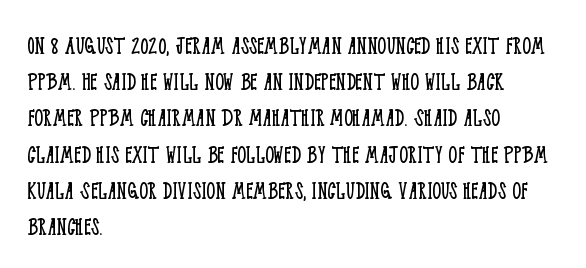
The strokes carry an ordinary text weight at most. Teacher's note: observe the even left margin — that is flush-left alignment. The lines sit at an ordinary, default distance from one another. Does extra space separate the letters? No, they use regular spacing. Posture: vertical. The specimen omits any rule beneath the text block's lines.
